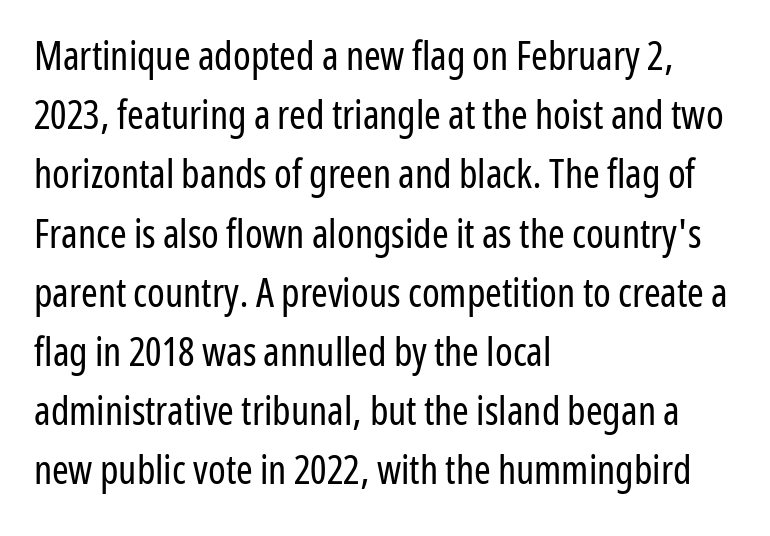
The image shows 40 px regular-weight, condensed sans-serif type, upright; set left-aligned, normal line spacing (1.48x), normal letter spacing, not underlined; low stroke contrast and a medium x-height.
